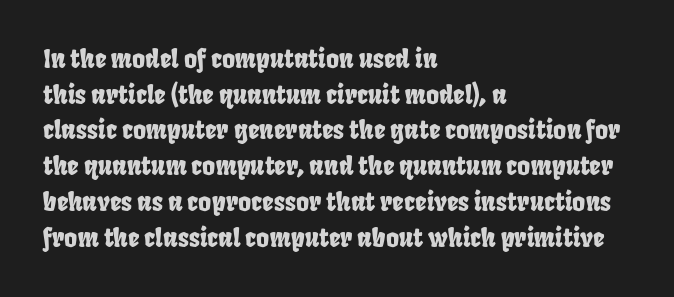
Characters follow at the spacing the type designer built in. Each new line begins a customary step beneath the previous one. Any mark beneath the type? The region is blank. The paragraph has a hard left edge and a soft right edge.
